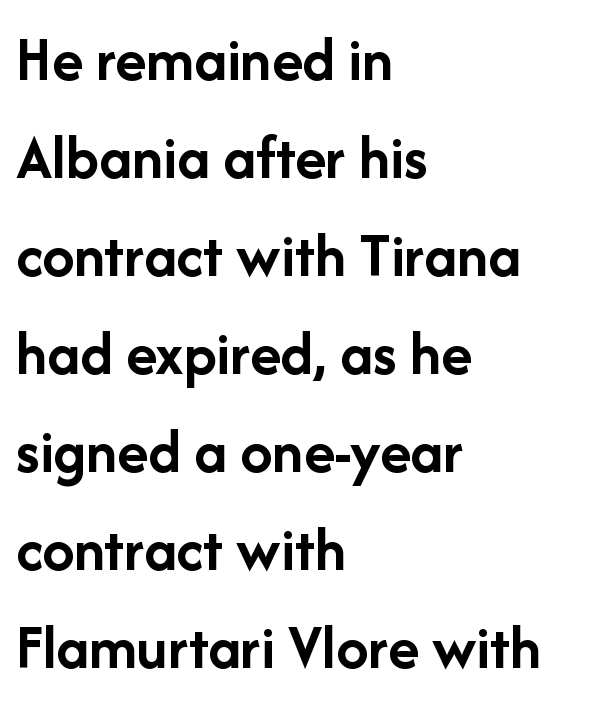
This sample keeps an unexceptional amount of space between lines. Nothing unusual about the tracking: characters are spaced as the font intends. Examine the stroke ends and you'll find no serifs. Tall strokes in this sample are plumb rather than angled. Note the varied advance widths — an 'i' is clearly narrower than an 'm'. Stroke thickness is high; the sample reads as a true bold.
